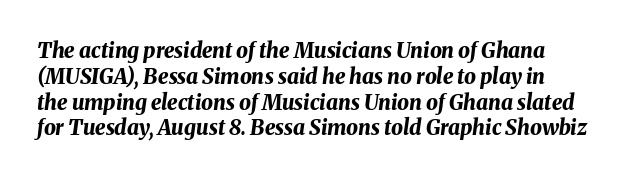
Characters are canted at an angle relative to the baseline's perpendicular. Glyph-to-glyph distance matches everyday printed text. Lines of text with bare space underneath. This is heavy type, rendered in bold.
